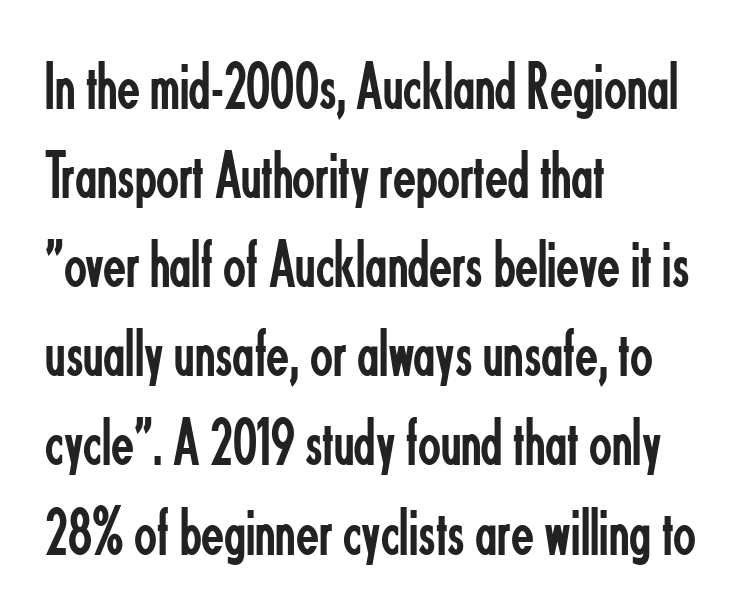
Varying glyph widths throughout — classic text-font behaviour. The line-height multiplier appears to be the usual default. Has an underline been added? It has not. The gaps between neighbouring characters are ordinary and unremarkable. Italic? Not at all — the glyphs are vertical. The type family on display is of the sans-serif kind.
